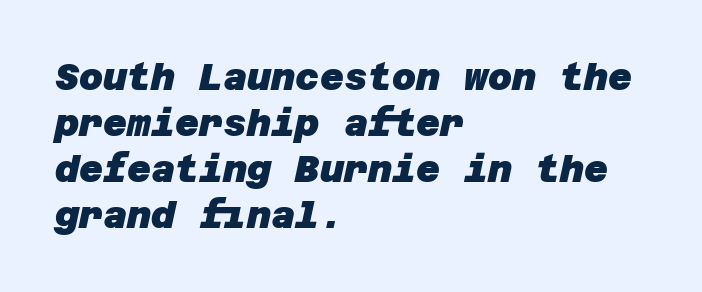
Q: Is the text bold? A: Yes.
Q: Is the typeface a serif or a sans-serif typeface? A: Sans-serif.
Q: Is the text underlined? A: No.
Q: How is the paragraph aligned? A: Left-aligned.
Q: Is the spacing between letters normal or unusually wide? A: Normal.
Q: Width (condensed, normal, or wide)? A: Normal.
Q: Stroke contrast? A: Low.
Q: x-height? A: Large.
